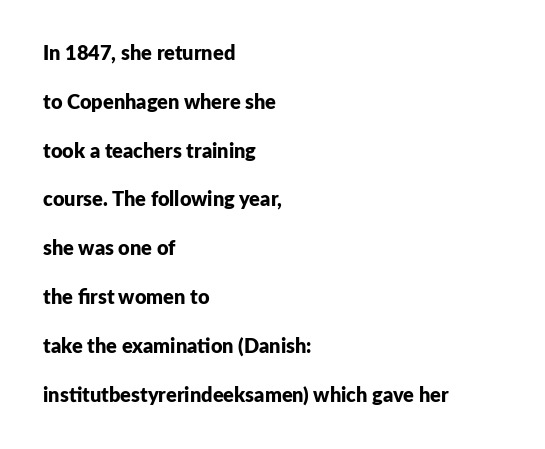
The image shows 20 px bold type, upright; set left-aligned, loose line spacing (2.44x), normal letter spacing, not underlined.
